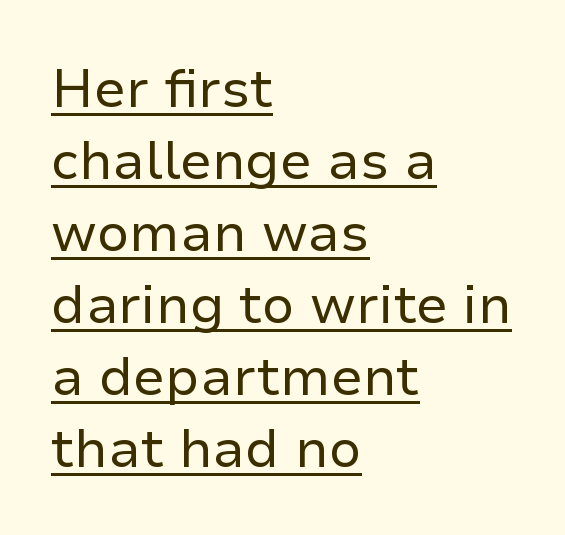
The image shows 53 px regular-weight sans-serif type, upright; set left-aligned, normal line spacing (1.36x), normal letter spacing, underlined; low stroke contrast and a medium x-height.
